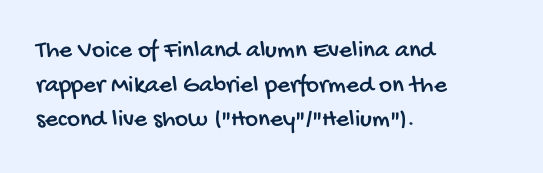
The image shows 25 px text type; set left-aligned, normal line spacing (1.39x), normal letter spacing, not underlined.
